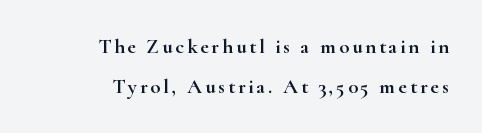
The image shows 21 px text type, upright; set right-aligned, line spacing 1.89x, not underlined.
